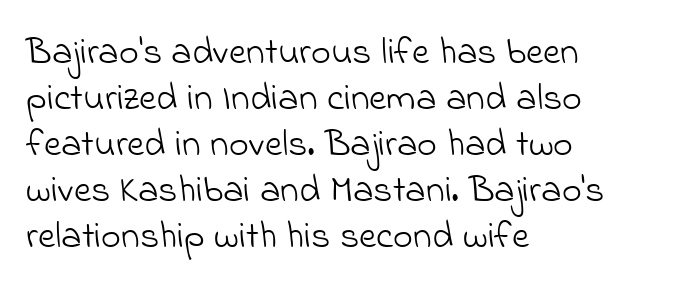
The image shows 38 px light sans-serif type; set left-aligned, line spacing 1.21x, normal letter spacing, not underlined; low stroke contrast and a small x-height.
